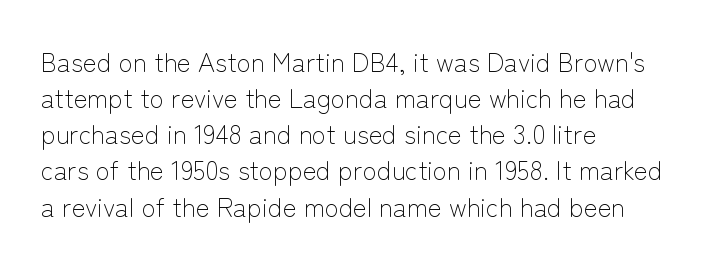
{"italic": "no", "bold": "no", "underline": "no", "align": "left", "line_spacing": "normal", "line_spacing_ratio": 1.39, "letter_spacing": "normal", "letter_spacing_em": 0.0, "glyph_px": 26}
